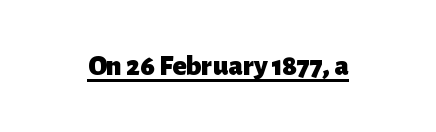
Proportional: the letters do not fall into vertical columns. A roman cut, with each character standing at attention. Students, this is bold: see how much ink each stroke carries. Is there an underline? Yes — a line sits under the letters. There is no visible air inserted between adjacent glyphs.
